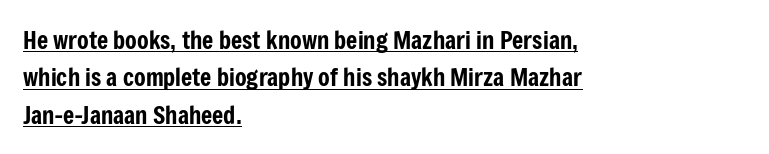
Q: Is the text italic (slanted)? A: No, it is upright.
Q: Is the text underlined? A: Yes.
Q: How is the paragraph aligned? A: Left-aligned.
Q: Is the spacing between letters normal or unusually wide? A: Normal.
Q: Is the spacing between lines tight, normal or loose? A: Normal.
